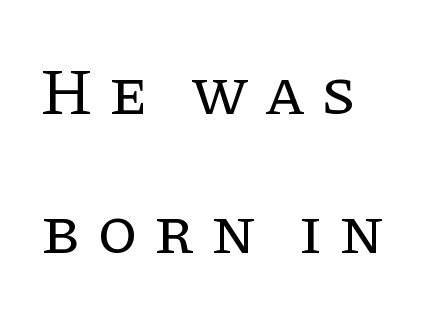
Q: Is the text bold? A: No.
Q: Is the text italic (slanted)? A: No, it is upright.
Q: Is the typeface a serif or a sans-serif typeface? A: Serif.
Q: Is the text underlined? A: No.
Q: Is the spacing between letters normal or unusually wide? A: Unusually wide.
Q: Is the spacing between lines tight, normal or loose? A: Loose.
Q: Width (condensed, normal, or wide)? A: Normal.
Q: Stroke contrast? A: Low.
Q: x-height? A: Large.
Q: Monospaced? A: No.
